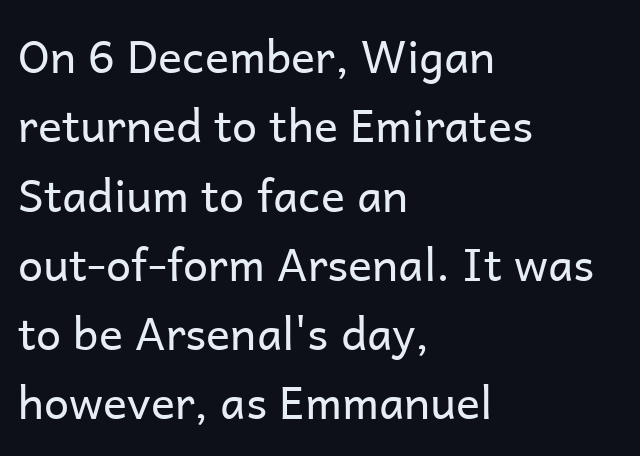
Q: Is the text bold? A: No.
Q: Is the text italic (slanted)? A: No, it is upright.
Q: Is the typeface a serif or a sans-serif typeface? A: Sans-serif.
Q: Is the text underlined? A: No.
Q: How is the paragraph aligned? A: Left-aligned.
Q: Is the spacing between letters normal or unusually wide? A: Normal.
Q: Is the spacing between lines tight, normal or loose? A: Normal.
Q: Width (condensed, normal, or wide)? A: Normal.
Q: Stroke contrast? A: Low.
Q: x-height? A: Medium.
Q: Monospaced? A: No.
